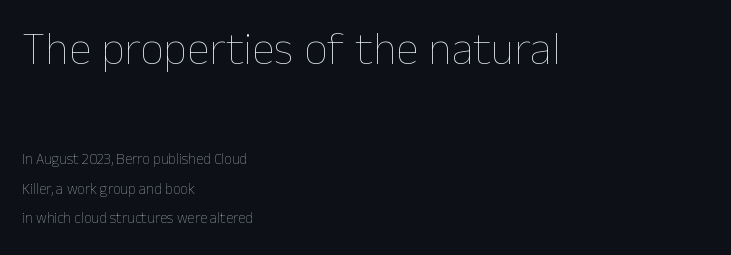
Reading down the column, the eye jumps a long way to each next line. The lines in this sample share a left origin and differ only in where they stop. Larger block? The one above; the one below is distinctly smaller. A light-to-regular cut is what we see here.
